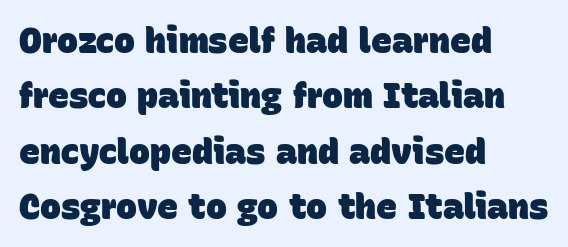
The image shows 35 px heavy sans-serif type; set left-aligned, normal line spacing (1.58x), normal letter spacing, not underlined; low stroke contrast and a large x-height.
